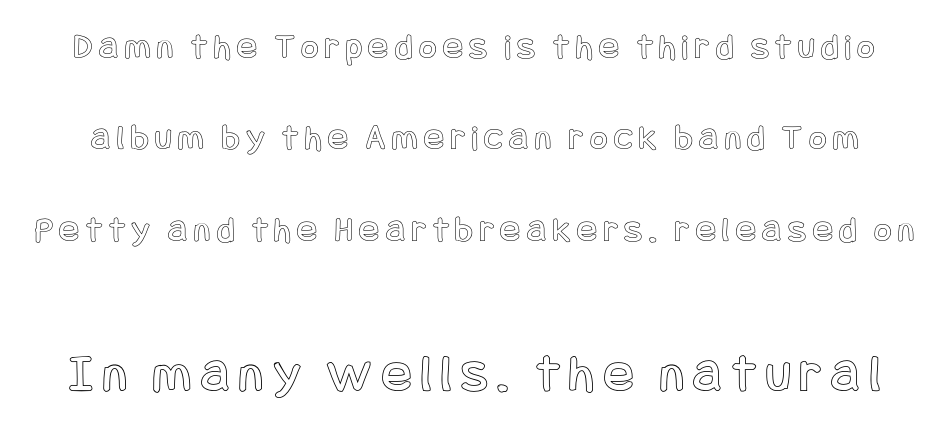
{"italic": "no", "width": "condensed", "x_height": "large", "underline": "no", "line_spacing": "loose", "line_spacing_ratio": 2.47, "larger_block": "second", "size_ratio": 1.49, "glyph_px": 55}
